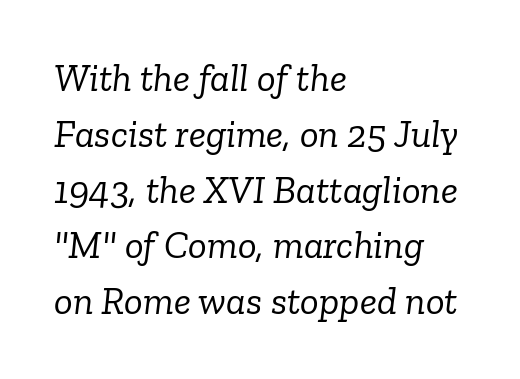
The image shows 39 px light serif type, italic (leaning right); set left-aligned, normal line spacing (1.43x), normal letter spacing, not underlined; low stroke contrast and a medium x-height.
